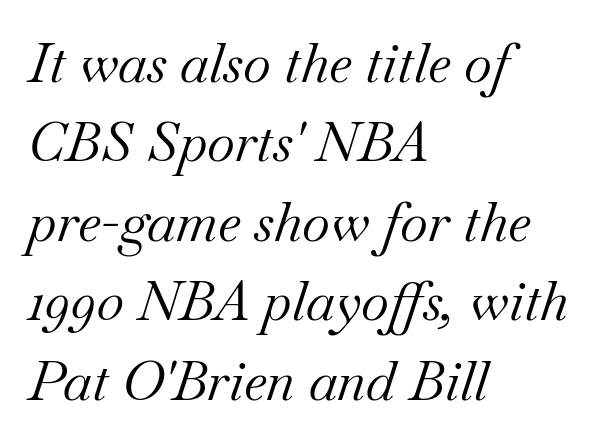
Weight: regular or lighter. Do the characters align in a grid? No, the font is proportional. Tracking here is standard; glyphs follow each other at the usual distance. The characters display serif detailing at their extremities.
